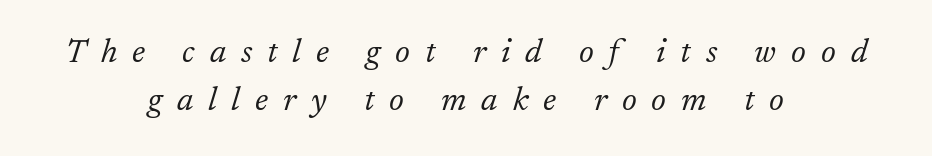
Rendered with sloped, italic letterforms. The face used here is proportionally spaced, like ordinary book or web type. The type family on display is of the serif kind. The letters are spread apart with noticeably loose tracking. Nothing heavy about these letters — not bold at all. Casual observation: everything's sitting right in the middle.
